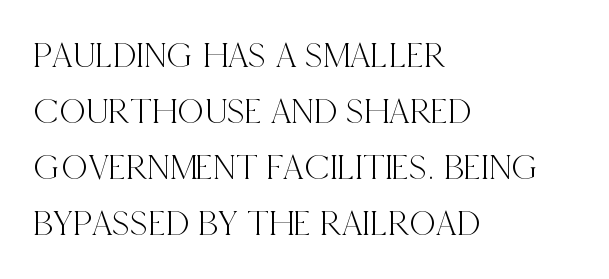
Q: Is the text italic (slanted)? A: No, it is upright.
Q: Is the typeface a serif or a sans-serif typeface? A: Serif.
Q: Is the text underlined? A: No.
Q: How is the paragraph aligned? A: Left-aligned.
Q: Is the spacing between letters normal or unusually wide? A: Normal.
Q: Is the spacing between lines tight, normal or loose? A: Normal.
Q: Width (condensed, normal, or wide)? A: Condensed.
Q: x-height? A: Large.
Q: Monospaced? A: No.
